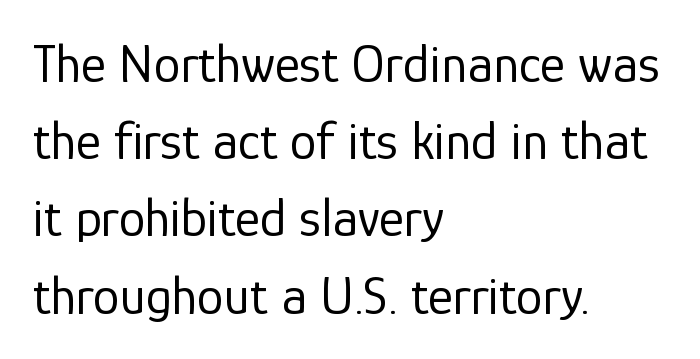
Q: Is the text bold? A: No.
Q: Is the text italic (slanted)? A: No, it is upright.
Q: Is the typeface a serif or a sans-serif typeface? A: Sans-serif.
Q: Is the text underlined? A: No.
Q: How is the paragraph aligned? A: Left-aligned.
Q: Is the spacing between letters normal or unusually wide? A: Normal.
Q: Is the spacing between lines tight, normal or loose? A: Normal.
Q: Width (condensed, normal, or wide)? A: Normal.
Q: Stroke contrast? A: Low.
Q: x-height? A: Medium.
Q: Monospaced? A: No.
